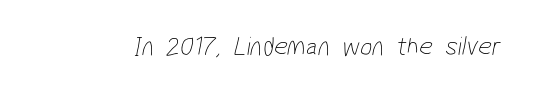
The image shows 27 px text type; set normal letter spacing, not underlined.
